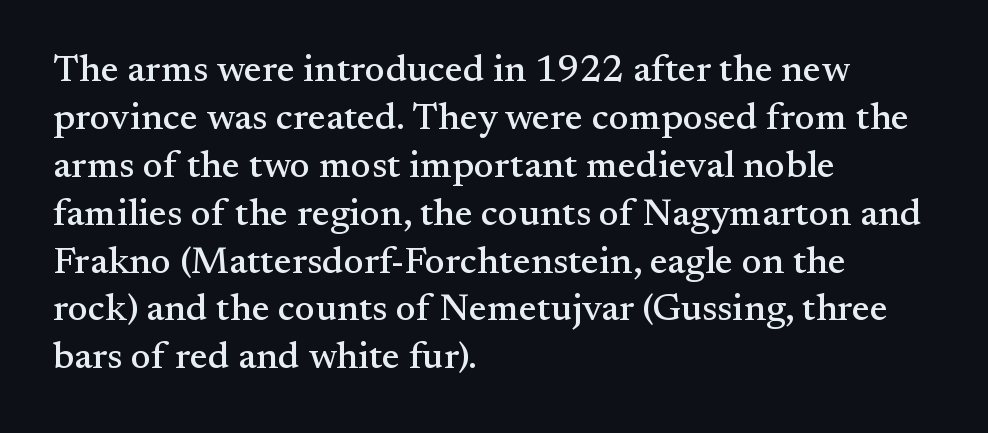
{"serif": "yes", "italic": "no", "width": "normal", "stroke_contrast": "medium", "x_height": "small", "monospaced": "no", "underline": "no", "align": "left", "line_spacing": "normal", "line_spacing_ratio": 1.26, "letter_spacing": "normal", "letter_spacing_em": 0.0, "glyph_px": 38}
